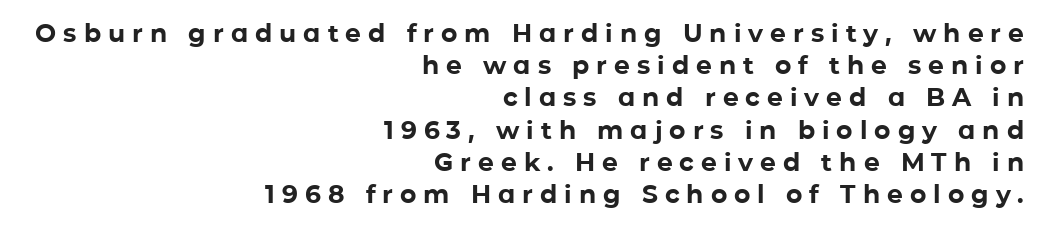
Q: Is the text bold? A: Yes.
Q: Is the text italic (slanted)? A: No, it is upright.
Q: Is the text underlined? A: No.
Q: How is the paragraph aligned? A: Right-aligned.
Q: Is the spacing between letters normal or unusually wide? A: Unusually wide.
Q: Is the spacing between lines tight, normal or loose? A: Normal.
